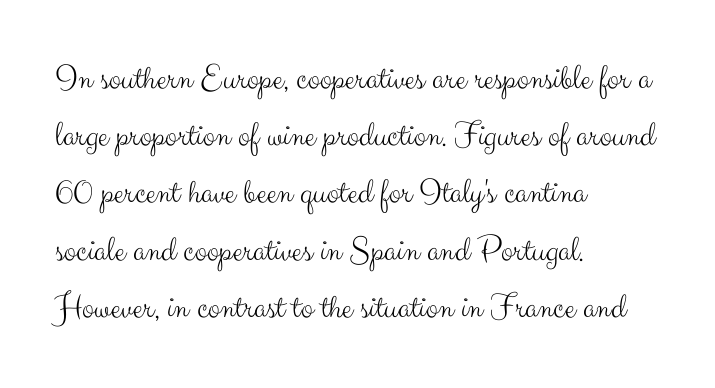
The image shows 36 px light sans-serif type; set left-aligned, normal line spacing (1.59x), normal letter spacing, not underlined; medium stroke contrast and a small x-height.
